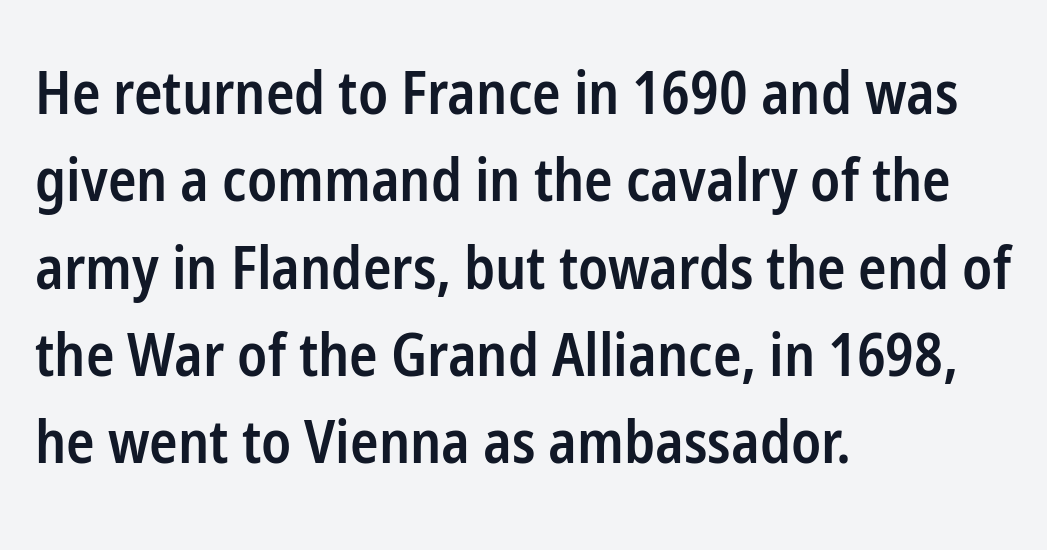
{"serif": "no", "italic": "no", "bold": "semi", "weight": "semibold", "width": "condensed", "stroke_contrast": "low", "x_height": "medium", "monospaced": "no", "underline": "no", "align": "left", "line_spacing": "normal", "line_spacing_ratio": 1.48, "letter_spacing": "normal", "letter_spacing_em": 0.0, "glyph_px": 59}
